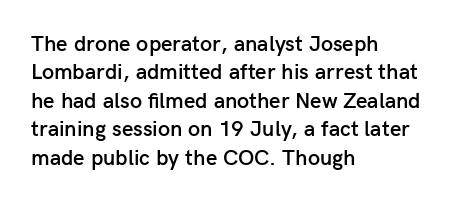
Tall strokes in this sample are plumb rather than angled. Caption: multi-line text, flush left, ragged right. Underline: absent. No extra tracking has been applied to these lines. The passage shown stacks its lines at a standard gap.
